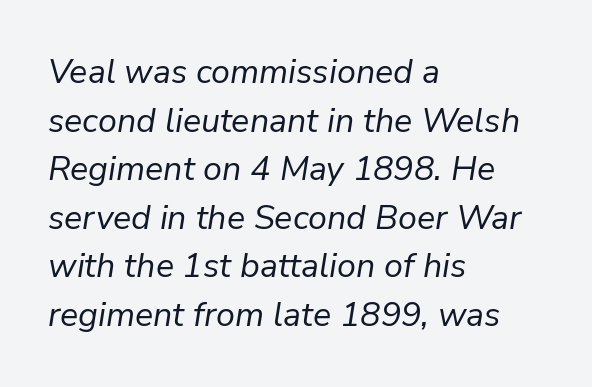
Students, observe: this is what conventionally led text looks like. Looks like regular typesetting: each glyph gets only the width it needs. The font's italic variant was chosen for this text. The line texture is even and compact thanks to regular tracking. Vertical stems look standard width or narrower in stroke. The passage shown is not underscored anywhere.
